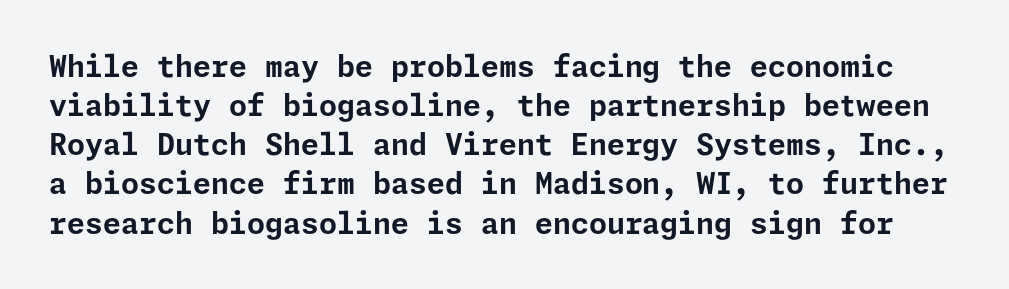
Line spacing here is normal. Just letters on the line, the space beneath them empty. Characters follow at the spacing the type designer built in. Quick note: not italic, upright. Thick stems and heavy bowls — unmistakably bold.
